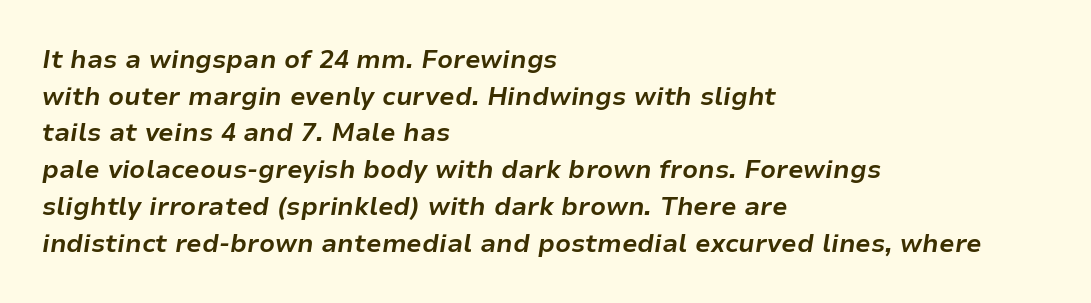
The image shows 25 px bold type, italic (leaning right); set left-aligned, normal line spacing (1.47x), normal letter spacing, not underlined.
